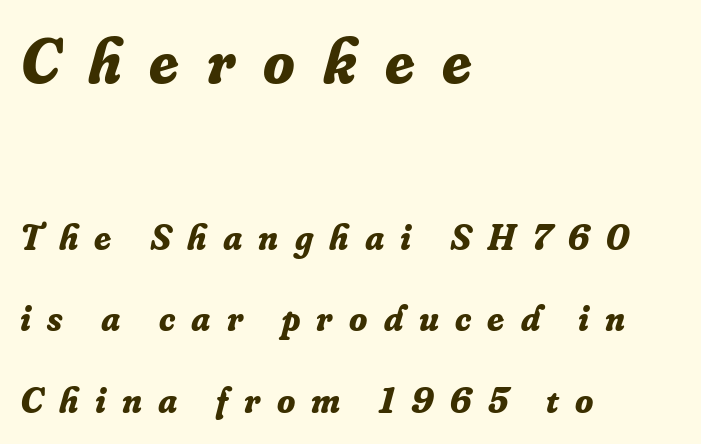
The image shows 64 px bold serif type, italic (leaning right); set left-aligned, loose line spacing (2.21x), unusually wide letter spacing (+0.44 em), not underlined; the first (top) block is 1.73x larger; low stroke contrast and a small x-height.
